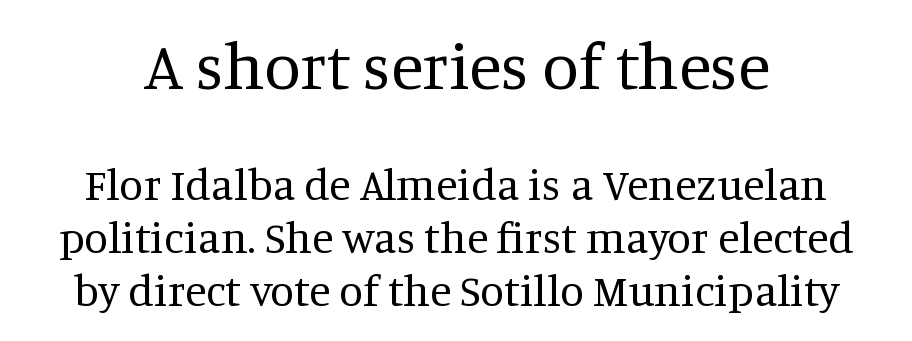
{"serif": "yes", "italic": "no", "bold": "no", "weight": "regular", "width": "normal", "stroke_contrast": "medium", "x_height": "large", "monospaced": "no", "underline": "no", "line_spacing_ratio": 1.2, "letter_spacing": "normal", "letter_spacing_em": 0.0, "larger_block": "first", "size_ratio": 1.5, "glyph_px": 66}
